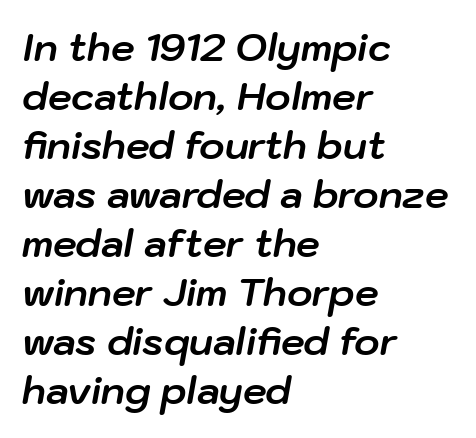
The rendering uses a bold face; every stroke is thick and dark. Is the block centered? No — it sits flush against the left margin. Plain, unruled lines of type. Italic? Definitely — the glyphs are oblique. The leading is moderate, giving the passage an even texture. A typesetter would call this proportional, since set widths differ per character.
